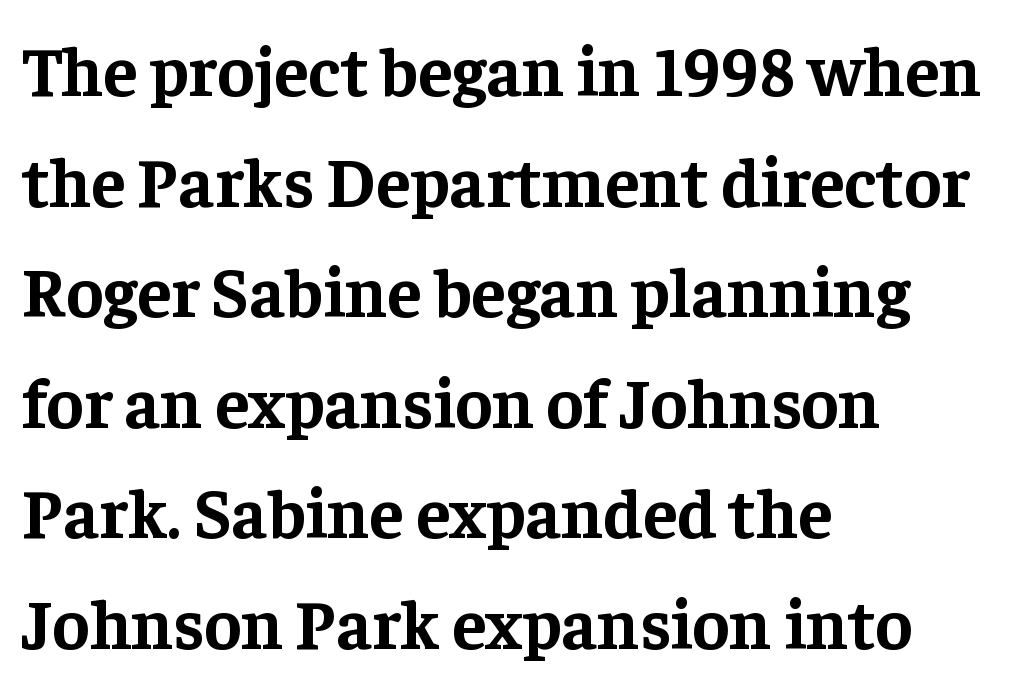
The paragraph has a hard left edge and a soft right edge. The gap between lines stays unmarked. Regarding leading, the lines here are spaced in the standard way. Spacing between characters is what you'd get straight out of the box.
